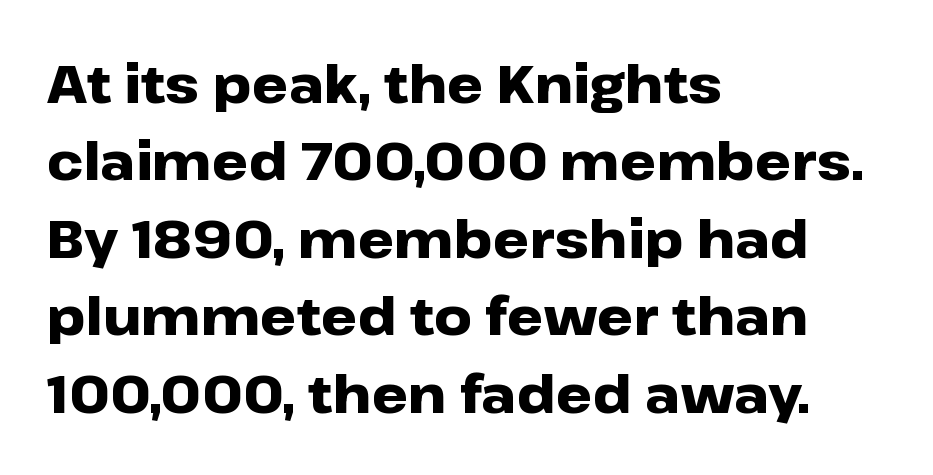
Q: Is the text bold? A: Yes.
Q: Is the text italic (slanted)? A: No, it is upright.
Q: Is the typeface a serif or a sans-serif typeface? A: Sans-serif.
Q: Is the text underlined? A: No.
Q: How is the paragraph aligned? A: Left-aligned.
Q: Is the spacing between letters normal or unusually wide? A: Normal.
Q: Is the spacing between lines tight, normal or loose? A: Normal.
Q: Width (condensed, normal, or wide)? A: Wide.
Q: Stroke contrast? A: Low.
Q: x-height? A: Medium.
Q: Monospaced? A: No.
